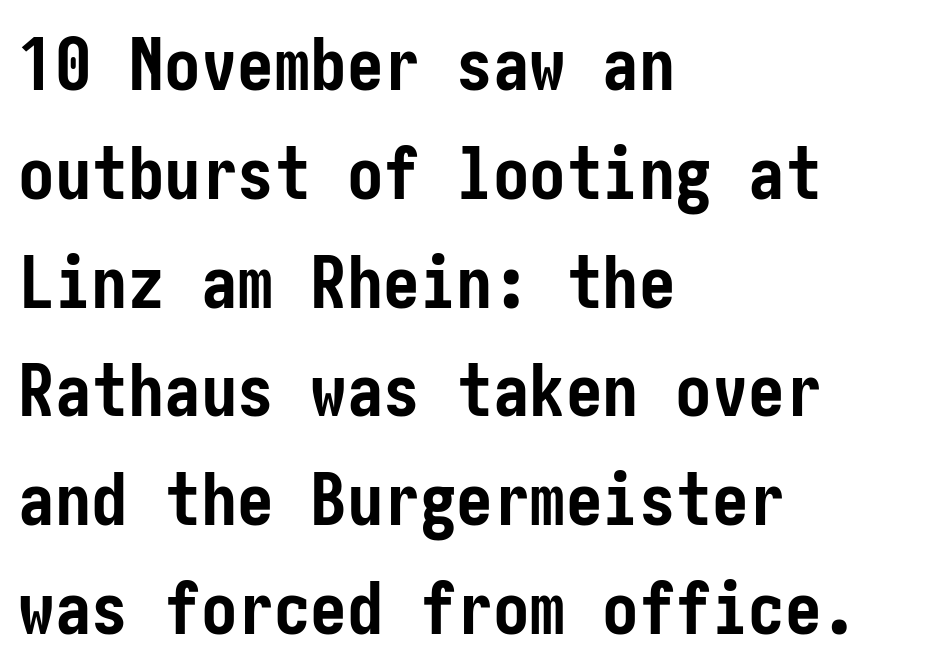
The image shows 73 px semibold, condensed sans-serif type, upright; set left-aligned, normal line spacing (1.49x), normal letter spacing, not underlined; low stroke contrast and a medium x-height.
